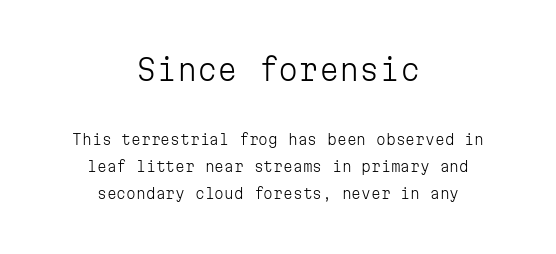
The image shows 29 px light sans-serif type, upright, monospaced; set centered, loose line spacing (1.92x), normal letter spacing, not underlined; the first (top) block is 2.07x larger; low stroke contrast and a medium x-height.
